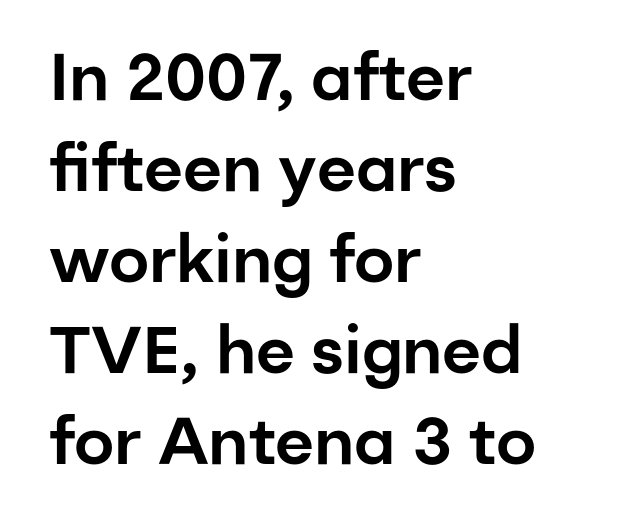
Q: Is the text italic (slanted)? A: No, it is upright.
Q: Is the typeface a serif or a sans-serif typeface? A: Sans-serif.
Q: Is the text underlined? A: No.
Q: How is the paragraph aligned? A: Left-aligned.
Q: Is the spacing between letters normal or unusually wide? A: Normal.
Q: Is the spacing between lines tight, normal or loose? A: Normal.
Q: Width (condensed, normal, or wide)? A: Normal.
Q: Stroke contrast? A: Low.
Q: x-height? A: Medium.
Q: Monospaced? A: No.
